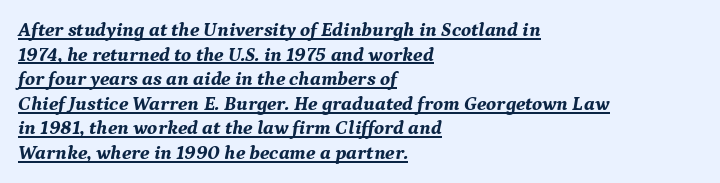
{"italic": "yes", "lean": "right", "slant_degrees": 9, "bold": "yes", "underline": "yes", "align": "left", "line_spacing_ratio": 1.23, "letter_spacing": "normal", "letter_spacing_em": 0.0, "glyph_px": 20}
